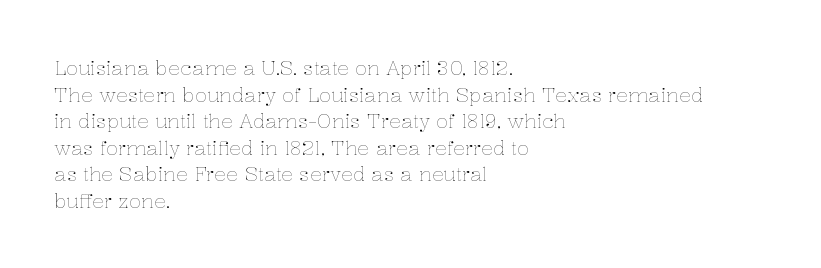
{"italic": "no", "bold": "no", "underline": "no", "align": "left", "line_spacing": "normal", "line_spacing_ratio": 1.33, "letter_spacing": "normal", "letter_spacing_em": 0.0, "glyph_px": 20}
